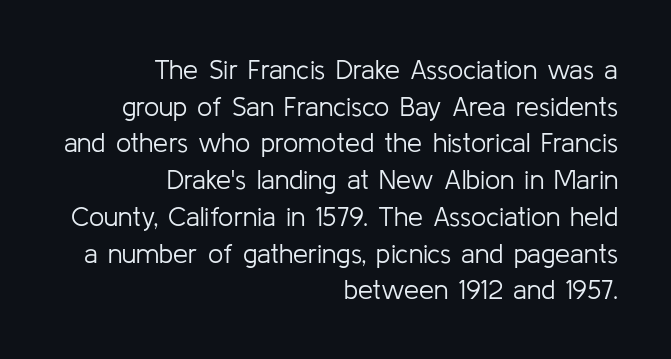
Look at the tracking — it's just the regular setting, nothing added. The space directly below the letters is spotless. Weight: not bold — regular or lighter. Unlike italic type, these characters show no tilt at all. Normally led — the rows are evenly, conventionally spaced. The typesetter chose a ragged-left arrangement here.
